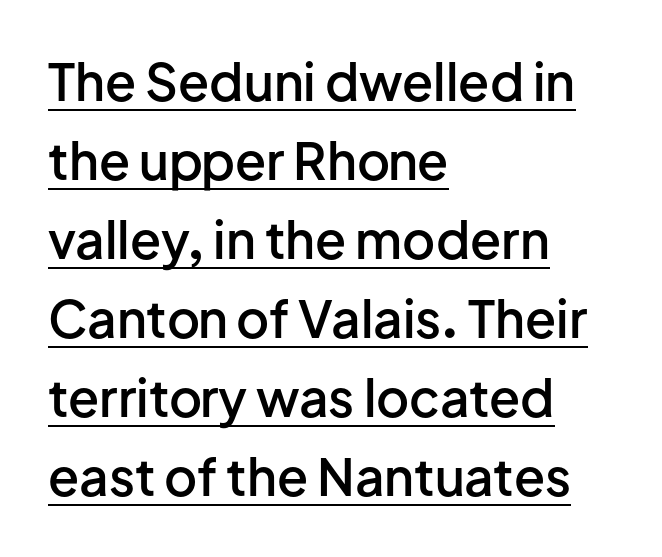
The image shows 51 px semibold sans-serif type, upright; set left-aligned, normal line spacing (1.55x), normal letter spacing, underlined; low stroke contrast and a medium x-height.
